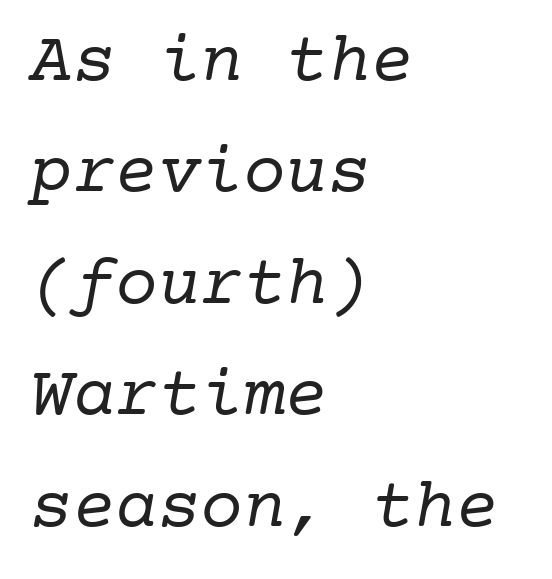
The image shows 71 px regular-weight serif type, monospaced; set left-aligned, normal line spacing (1.57x), normal letter spacing, not underlined; low stroke contrast and a medium x-height.
